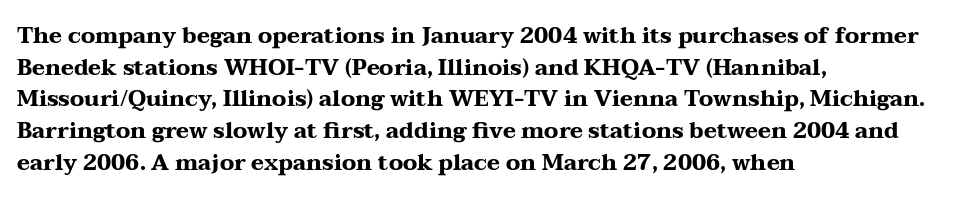
The image shows 22 px bold type, upright; set left-aligned, normal line spacing (1.44x), normal letter spacing, not underlined.
